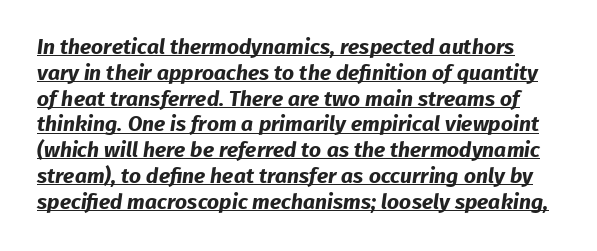
You can see a thin bar hugging the bottom of the glyphs. Is the letter spacing exaggerated? No — it looks like the ordinary default. A dark, heavy texture on the line: the type is bold.
